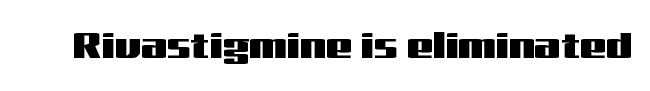
The rendering uses natural spacing where letterforms have individual widths. Designer's note — italics off, roman on. Nobody drew a line under any word here. Glyph-to-glyph distance matches everyday printed text.
